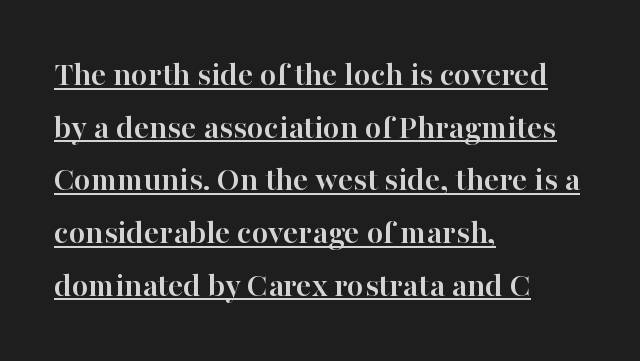
The image shows 34 px semibold serif type, upright; set left-aligned, normal line spacing (1.55x), normal letter spacing, underlined; high stroke contrast and a medium x-height.
